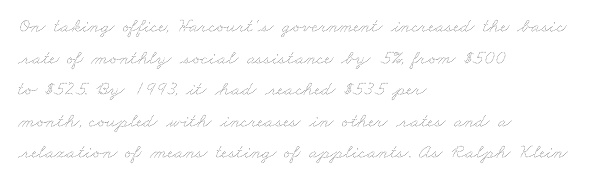
A quiet, ordinary-to-light weight characterises the typeface. Horizontal bands of white between lines are of average thickness. There is no visible air inserted between adjacent glyphs. The lines are quadded left. The baseline area is clear.
